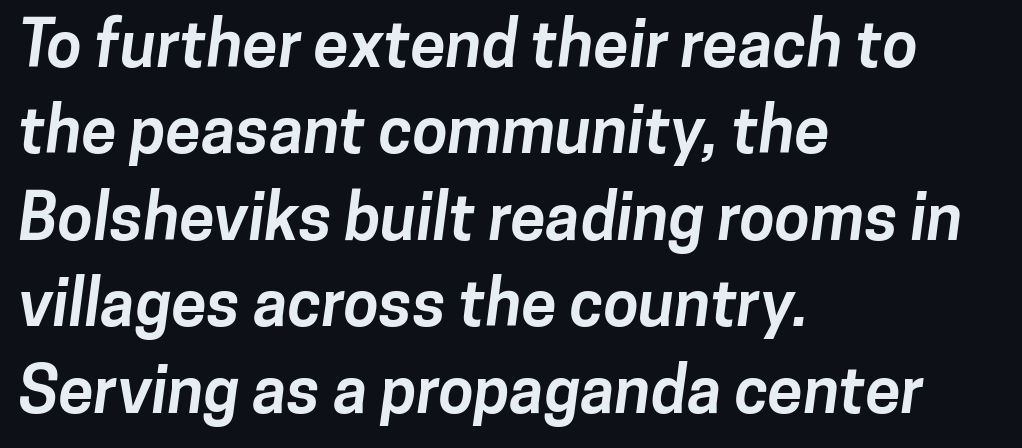
The image shows 64 px bold sans-serif type; set left-aligned, normal line spacing (1.35x), normal letter spacing, not underlined; low stroke contrast and a medium x-height.
